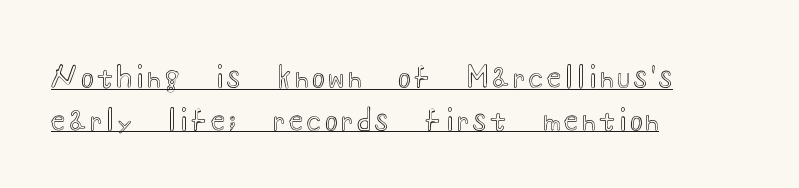
{"italic": "no", "width": "wide", "x_height": "small", "monospaced": "no", "underline": "yes", "align": "left", "line_spacing": "normal", "line_spacing_ratio": 1.47, "glyph_px": 29}
